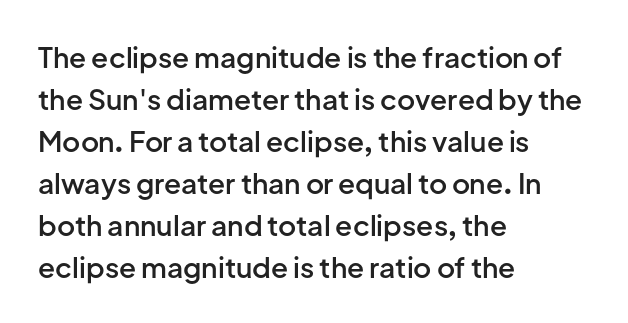
The image shows 28 px semibold sans-serif type, upright; set left-aligned, normal line spacing (1.5x), normal letter spacing, not underlined; low stroke contrast and a medium x-height.
